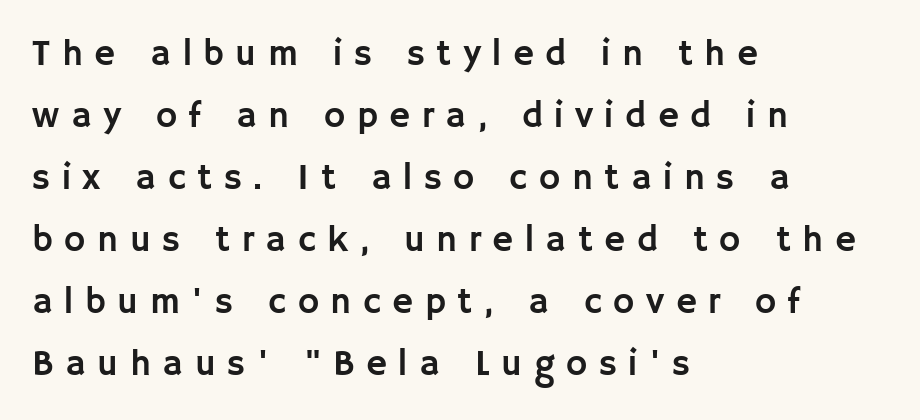
The text was rendered using a sans face with plain stroke endings. Quick note: not italic, upright. A typesetter would call this proportional, since set widths differ per character. Just letters on the line, the space beneath them empty. The rag falls on the right side of this text block.
